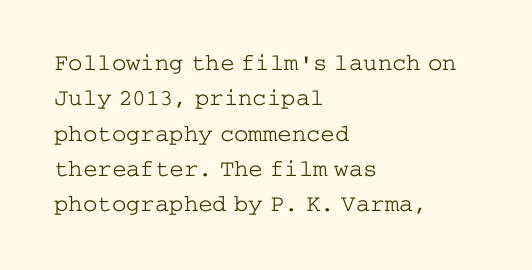
Q: Is the text bold? A: No.
Q: Is the text italic (slanted)? A: No, it is upright.
Q: Is the text underlined? A: No.
Q: How is the paragraph aligned? A: Left-aligned.
Q: Is the spacing between letters normal or unusually wide? A: Normal.
Q: Is the spacing between lines tight, normal or loose? A: Normal.
